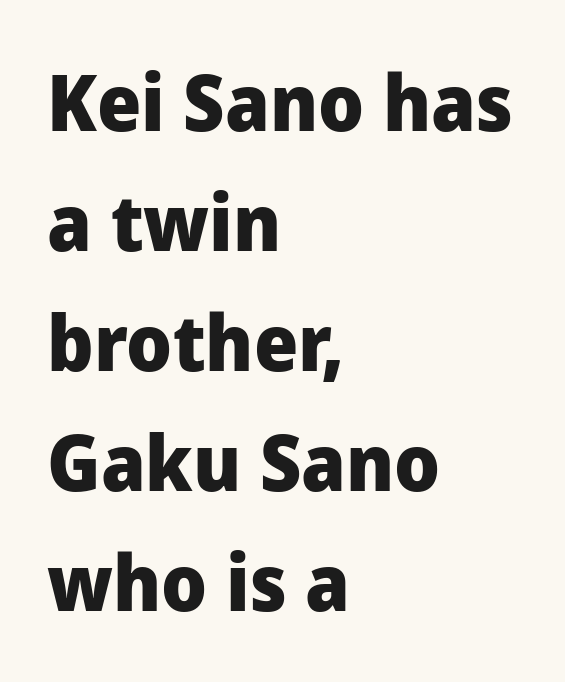
Q: Is the text bold? A: Yes.
Q: Is the text italic (slanted)? A: No, it is upright.
Q: Is the typeface a serif or a sans-serif typeface? A: Sans-serif.
Q: Is the text underlined? A: No.
Q: How is the paragraph aligned? A: Left-aligned.
Q: Is the spacing between letters normal or unusually wide? A: Normal.
Q: Is the spacing between lines tight, normal or loose? A: Normal.
Q: Width (condensed, normal, or wide)? A: Normal.
Q: Stroke contrast? A: Low.
Q: x-height? A: Medium.
Q: Monospaced? A: No.
